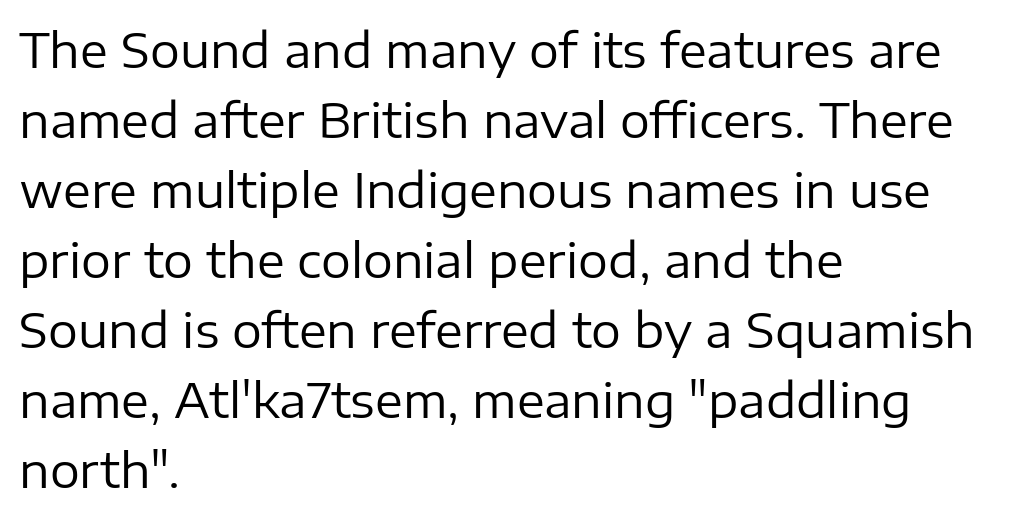
Q: Is the text bold? A: No.
Q: Is the text italic (slanted)? A: No, it is upright.
Q: Is the typeface a serif or a sans-serif typeface? A: Sans-serif.
Q: Is the text underlined? A: No.
Q: How is the paragraph aligned? A: Left-aligned.
Q: Is the spacing between letters normal or unusually wide? A: Normal.
Q: Is the spacing between lines tight, normal or loose? A: Normal.
Q: Width (condensed, normal, or wide)? A: Normal.
Q: Stroke contrast? A: Low.
Q: x-height? A: Medium.
Q: Monospaced? A: No.
